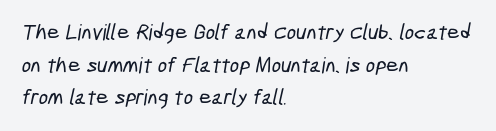
{"underline": "no", "align": "left", "line_spacing": "normal", "line_spacing_ratio": 1.48, "letter_spacing": "normal", "letter_spacing_em": 0.0, "glyph_px": 22}
